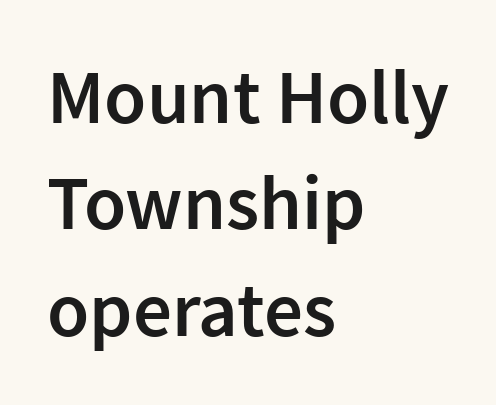
{"serif": "no", "italic": "no", "bold": "semi", "weight": "semibold", "width": "normal", "stroke_contrast": "low", "x_height": "medium", "monospaced": "no", "underline": "no", "align": "left", "line_spacing": "normal", "line_spacing_ratio": 1.38, "letter_spacing": "normal", "letter_spacing_em": 0.0, "glyph_px": 77}
